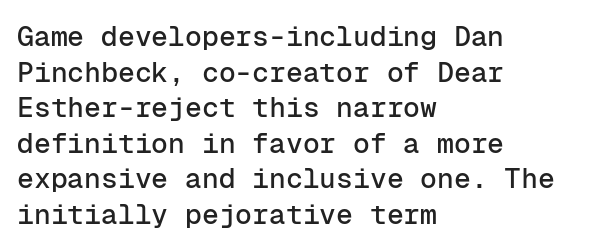
Q: Is the text italic (slanted)? A: No, it is upright.
Q: Is the typeface a serif or a sans-serif typeface? A: Sans-serif.
Q: Is the text underlined? A: No.
Q: How is the paragraph aligned? A: Left-aligned.
Q: Is the spacing between letters normal or unusually wide? A: Normal.
Q: Is the spacing between lines tight, normal or loose? A: Normal.
Q: Width (condensed, normal, or wide)? A: Normal.
Q: Stroke contrast? A: Low.
Q: x-height? A: Medium.
Q: Monospaced? A: Yes.
